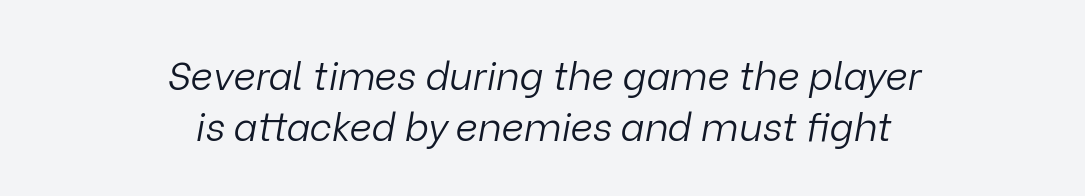
Is the type heavy? It reads as light-to-regular instead. If you drew a line through each stem, it would be angled. Whoever set this chose a conventional vertical rhythm. The lines in this sample share a center point and differ in where they start and stop. These lines keep a tight, regular rhythm from letter to letter. Nobody drew a line under any word here.
